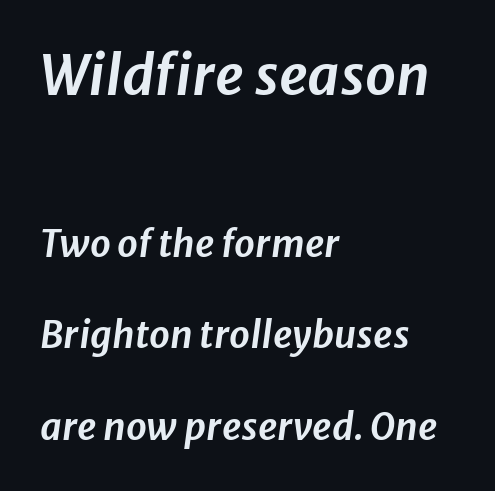
Looks like regular typesetting: each glyph gets only the width it needs. These lines are set flush left with a ragged right edge. A bare baseline throughout the passage. Italic: yes, the glyphs are oblique.
